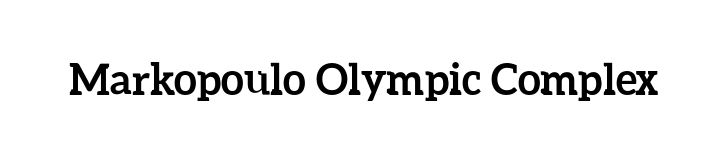
The image shows 42 px semibold type, upright; set normal letter spacing, not underlined; low stroke contrast and a medium x-height.
